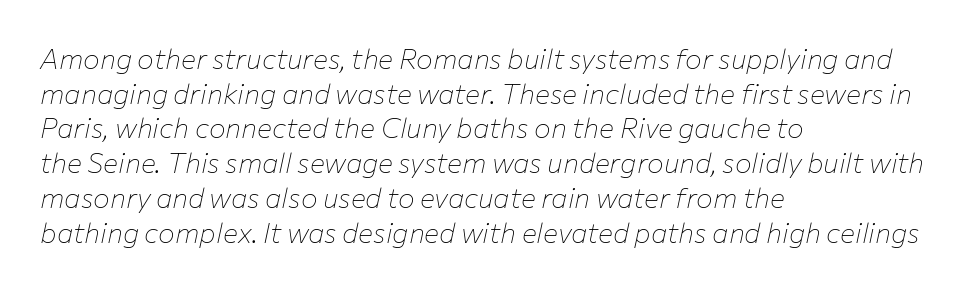
The letters advance in unequal steps, a hallmark of proportional type. The ragged edge is on the right, which tells us the setting is flush left. The strip under each line holds only bare page. Looking at the ascenders, they clearly lean.
